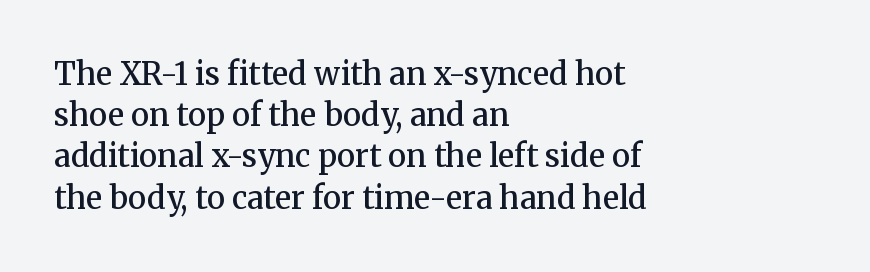
Q: Is the text bold? A: Semi-bold.
Q: Is the text italic (slanted)? A: No, it is upright.
Q: Is the typeface a serif or a sans-serif typeface? A: Serif.
Q: Is the text underlined? A: No.
Q: How is the paragraph aligned? A: Left-aligned.
Q: Is the spacing between letters normal or unusually wide? A: Normal.
Q: Is the spacing between lines tight, normal or loose? A: Normal.
Q: Width (condensed, normal, or wide)? A: Normal.
Q: Stroke contrast? A: Medium.
Q: x-height? A: Medium.
Q: Monospaced? A: No.
